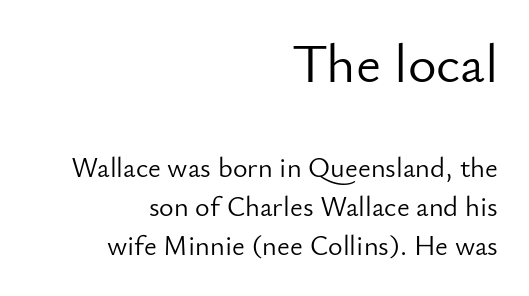
{"serif": "no", "italic": "no", "bold": "no", "weight": "light", "width": "normal", "stroke_contrast": "low", "x_height": "small", "monospaced": "no", "underline": "no", "align": "right", "line_spacing": "normal", "line_spacing_ratio": 1.39, "letter_spacing": "normal", "letter_spacing_em": 0.0, "larger_block": "first", "size_ratio": 1.96, "glyph_px": 55}
